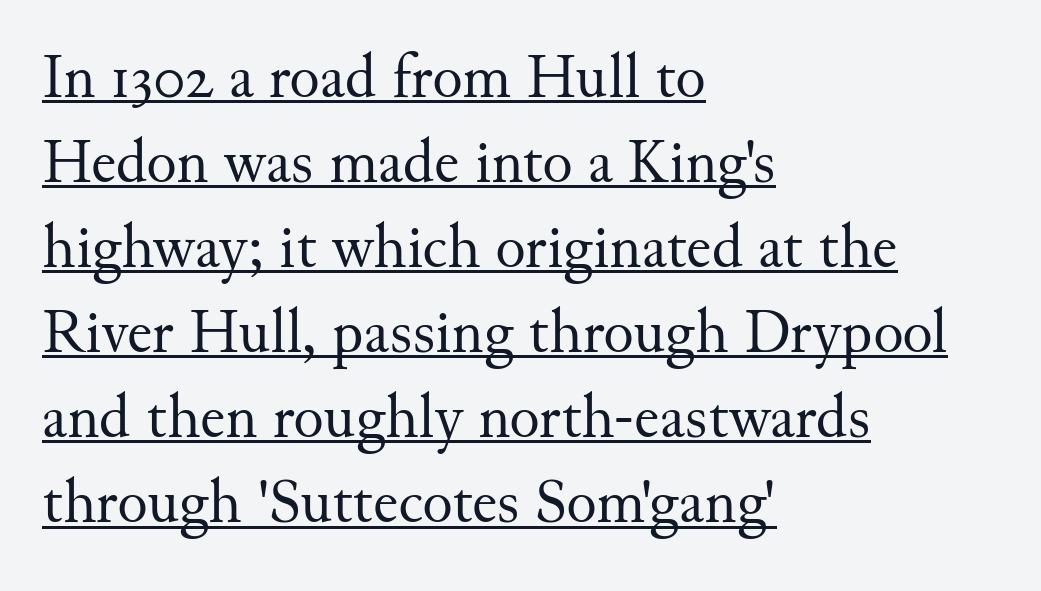
Glyph-to-glyph distance matches everyday printed text. The passage shown is typeset with a serif family. Weight: regular or lighter. The space between consecutive lines is moderate.
